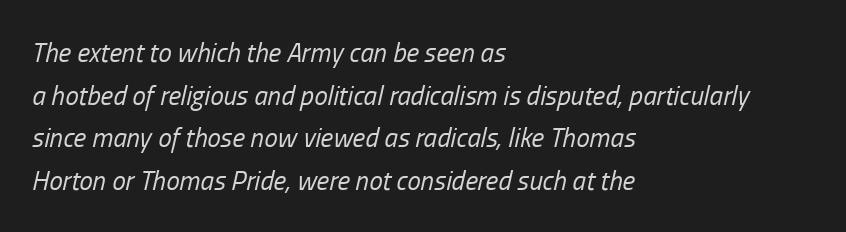
The image shows 27 px text type, italic (leaning right); set left-aligned, normal line spacing (1.58x), normal letter spacing, not underlined.
